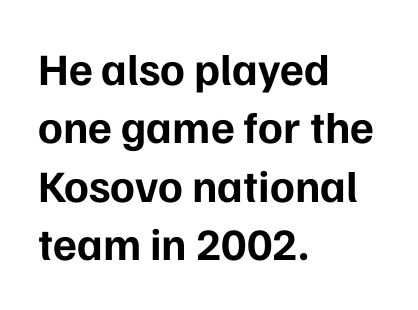
Looks like regular typesetting: each glyph gets only the width it needs. Has an underline been added? It has not. Its strokes are broad and dark, the hallmark of bold type. Font category for this specimen: sans-serif. These lines sit exactly where default settings would place them.
